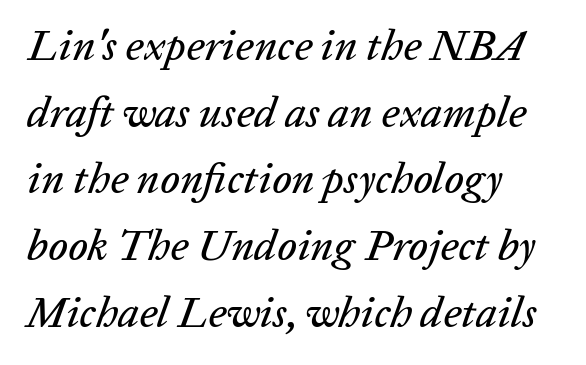
{"italic": "yes", "lean": "right", "slant_degrees": 20, "width": "normal", "stroke_contrast": "low", "x_height": "medium", "monospaced": "no", "underline": "no", "align": "left", "line_spacing": "normal", "line_spacing_ratio": 1.55, "letter_spacing": "normal", "letter_spacing_em": 0.0, "glyph_px": 43}
